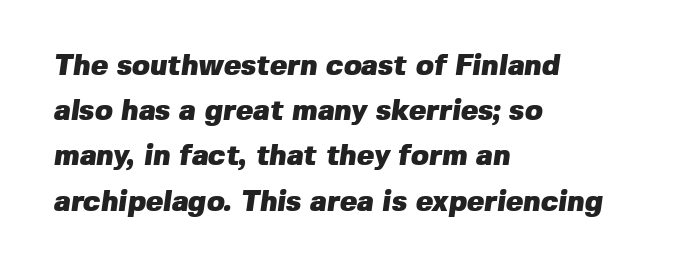
{"serif": "no", "bold": "yes", "weight": "heavy", "width": "normal", "stroke_contrast": "low", "x_height": "medium", "monospaced": "no", "underline": "no", "align": "left", "line_spacing": "normal", "line_spacing_ratio": 1.56, "letter_spacing": "normal", "letter_spacing_em": 0.0, "glyph_px": 29}
